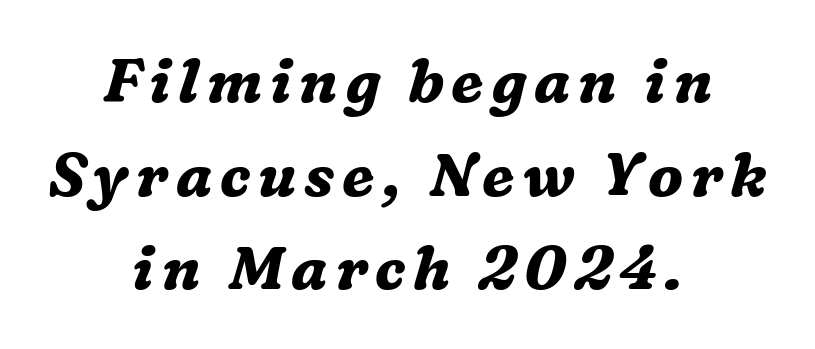
The image shows 60 px bold serif type, italic (leaning right); set centered, normal line spacing (1.56x), not underlined; medium stroke contrast and a medium x-height.
